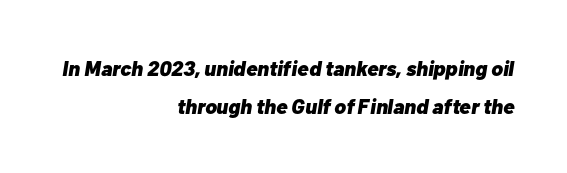
{"italic": "yes", "lean": "right", "slant_degrees": 10, "bold": "yes", "underline": "no", "align": "right", "line_spacing_ratio": 1.81, "letter_spacing": "normal", "letter_spacing_em": 0.0, "glyph_px": 21}
